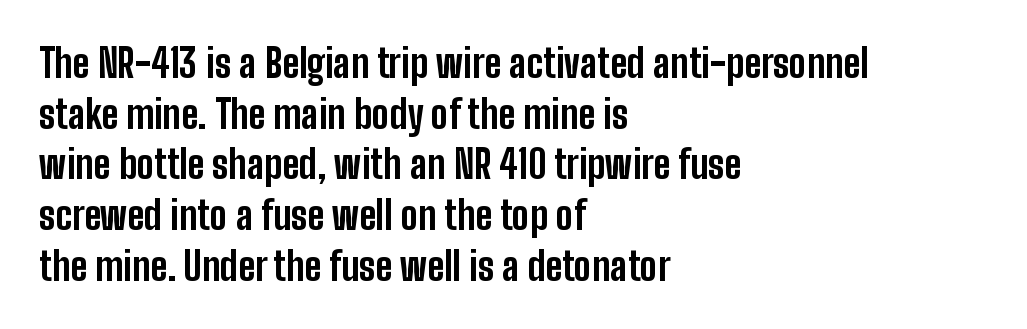
The image shows 39 px bold, condensed sans-serif type, upright; set left-aligned, normal line spacing (1.3x), normal letter spacing, not underlined; low stroke contrast and a medium x-height.
